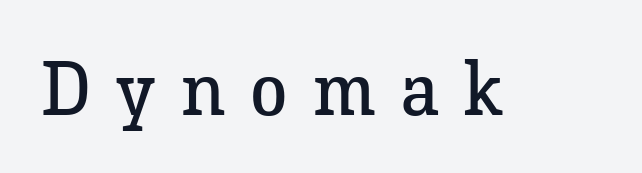
The image shows 75 px regular-weight serif type, upright; set unusually wide letter spacing (+0.34 em), not underlined; low stroke contrast and a medium x-height.
